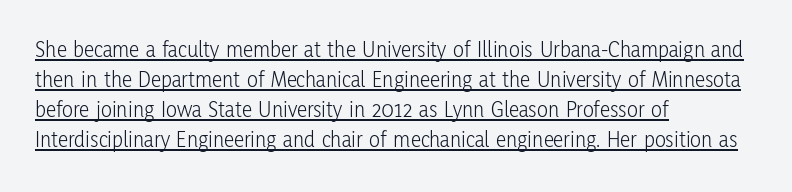
The image shows 23 px text type, upright; set left-aligned, normal line spacing (1.31x), normal letter spacing, underlined.
